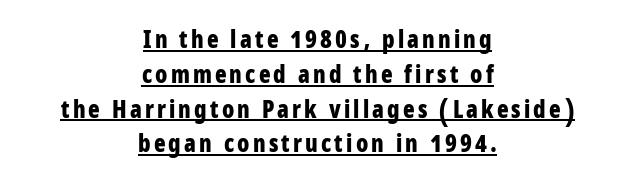
{"italic": "no", "bold": "yes", "underline": "yes", "align": "center", "line_spacing": "normal", "line_spacing_ratio": 1.45, "glyph_px": 24}
